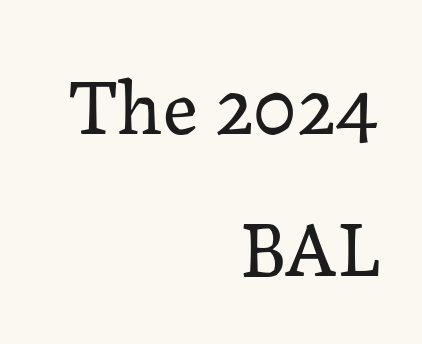
Q: Is the text bold? A: No.
Q: Is the text italic (slanted)? A: No, it is upright.
Q: Is the typeface a serif or a sans-serif typeface? A: Serif.
Q: Is the text underlined? A: No.
Q: How is the paragraph aligned? A: Right-aligned.
Q: Is the spacing between letters normal or unusually wide? A: Normal.
Q: Width (condensed, normal, or wide)? A: Normal.
Q: Stroke contrast? A: Low.
Q: x-height? A: Medium.
Q: Monospaced? A: No.
